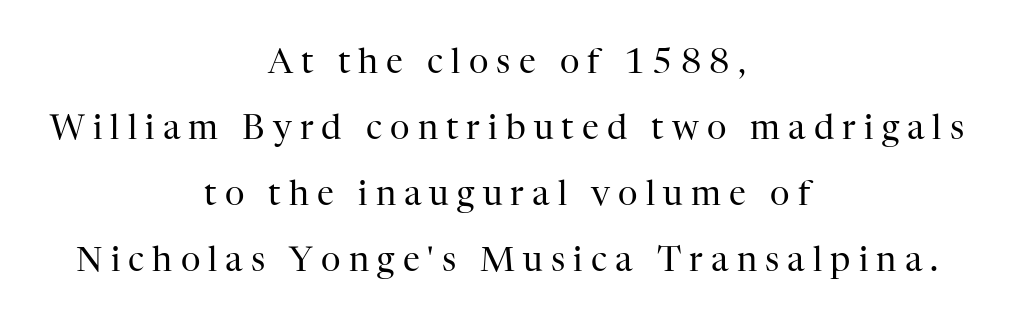
The image shows 34 px regular-weight serif type, upright; set centered, loose line spacing (1.94x), unusually wide letter spacing (+0.24 em), not underlined; high stroke contrast and a medium x-height.
